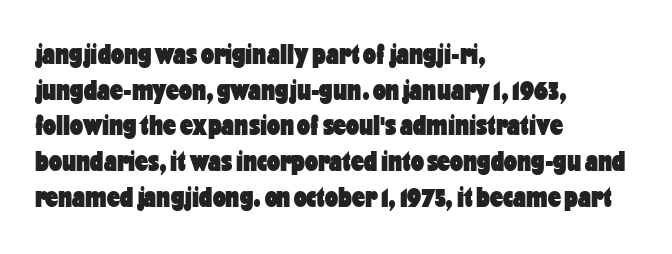
Q: Is the text bold? A: Yes.
Q: Is the text italic (slanted)? A: No, it is upright.
Q: Is the typeface a serif or a sans-serif typeface? A: Sans-serif.
Q: Is the text underlined? A: No.
Q: How is the paragraph aligned? A: Left-aligned.
Q: Is the spacing between letters normal or unusually wide? A: Normal.
Q: Width (condensed, normal, or wide)? A: Condensed.
Q: Stroke contrast? A: Low.
Q: x-height? A: Medium.
Q: Monospaced? A: No.
